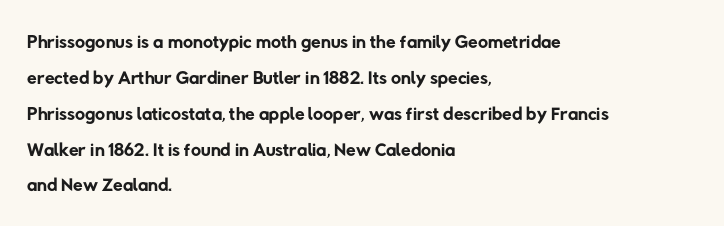
Q: Is the text bold? A: No.
Q: Is the typeface a serif or a sans-serif typeface? A: Sans-serif.
Q: Is the text underlined? A: No.
Q: How is the paragraph aligned? A: Left-aligned.
Q: Is the spacing between letters normal or unusually wide? A: Normal.
Q: Is the spacing between lines tight, normal or loose? A: Normal.
Q: Width (condensed, normal, or wide)? A: Normal.
Q: Stroke contrast? A: Low.
Q: x-height? A: Medium.
Q: Monospaced? A: No.
